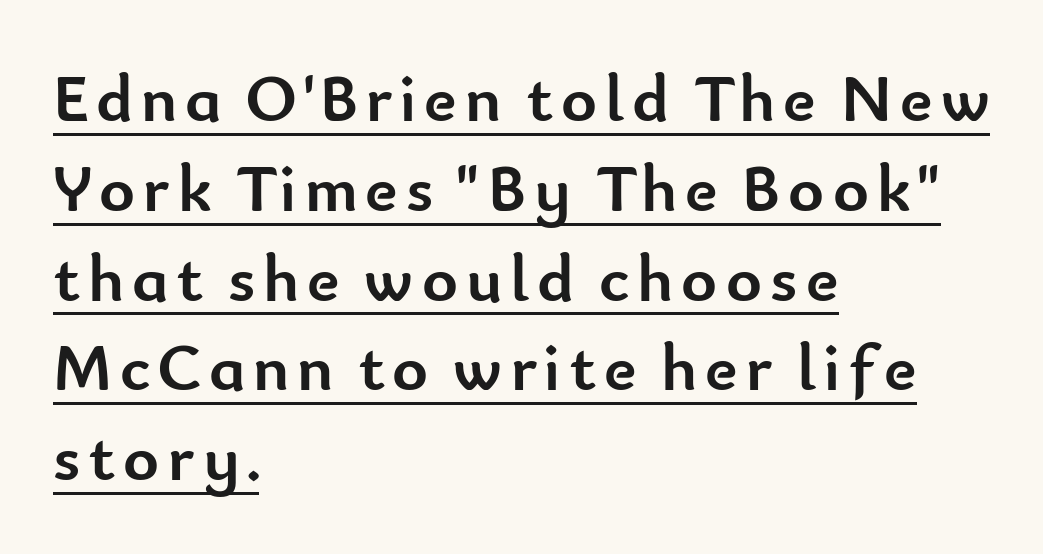
The image shows 68 px semibold sans-serif type, upright; set left-aligned, normal line spacing (1.32x), underlined; low stroke contrast and a small x-height.
